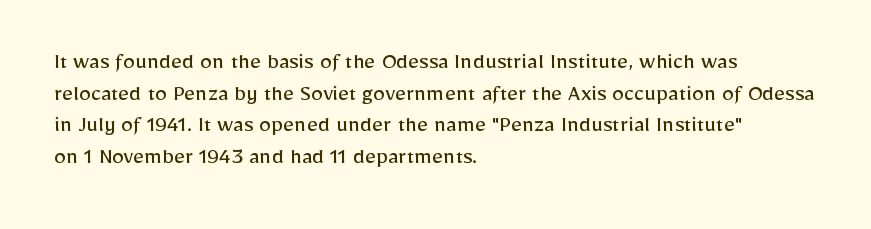
Q: Is the text bold? A: No.
Q: Is the text italic (slanted)? A: No, it is upright.
Q: Is the text underlined? A: No.
Q: How is the paragraph aligned? A: Left-aligned.
Q: Is the spacing between letters normal or unusually wide? A: Normal.
Q: Is the spacing between lines tight, normal or loose? A: Normal.
